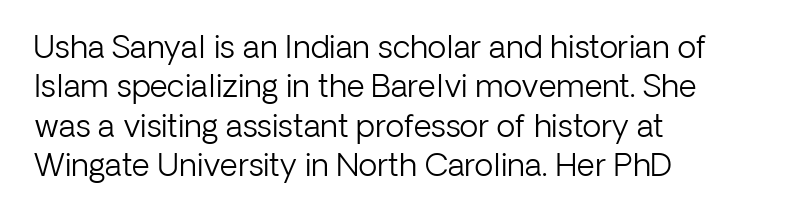
The leading is moderate, giving the passage an even texture. Notice how the passage keeps a crisp vertical edge on the left only. Ascenders rise straight up at ninety degrees. This rendering features lettering with no underline. Does the type have serifs? No, each stem ends abruptly. The letters advance in unequal steps, a hallmark of proportional type.
